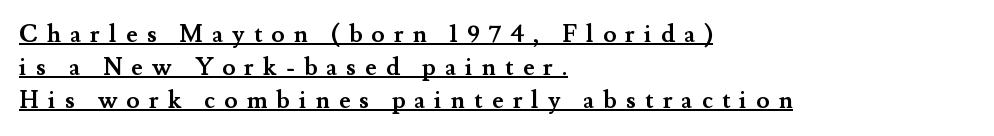
{"italic": "no", "bold": "yes", "underline": "yes", "align": "left", "line_spacing": "normal", "line_spacing_ratio": 1.37, "letter_spacing": "wide", "letter_spacing_em": 0.38, "glyph_px": 24}
